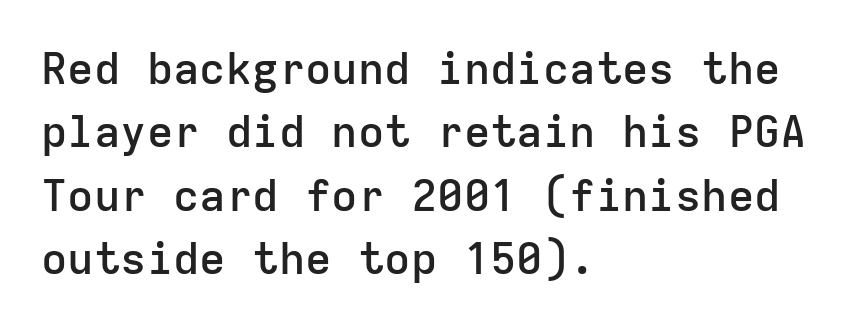
The letters carry no serifs — their stems end cleanly without finishing strokes. The type is set solid horizontally, with unmodified tracking. Its strokes are somewhat broadened, the hallmark of semibold type. These lines are rendered in a fixed-pitch font. Descenders hang freely into open space.
